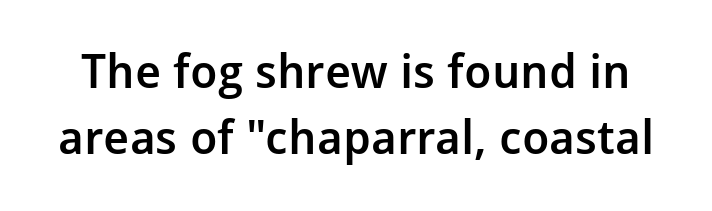
{"serif": "no", "italic": "no", "bold": "semi", "weight": "semibold", "width": "normal", "stroke_contrast": "low", "x_height": "medium", "monospaced": "no", "underline": "no", "line_spacing": "normal", "line_spacing_ratio": 1.41, "letter_spacing": "normal", "letter_spacing_em": 0.0, "glyph_px": 47}
